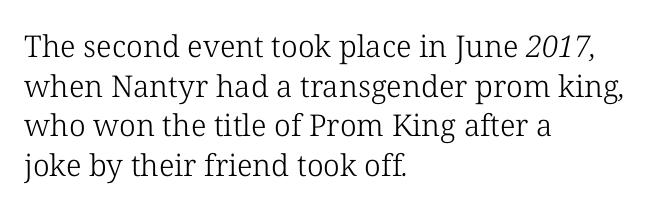
{"serif": "yes", "bold": "no", "weight": "light", "width": "normal", "stroke_contrast": "low", "x_height": "medium", "monospaced": "no", "underline": "no", "align": "left", "line_spacing": "normal", "line_spacing_ratio": 1.32, "letter_spacing": "normal", "letter_spacing_em": 0.0, "glyph_px": 30}
